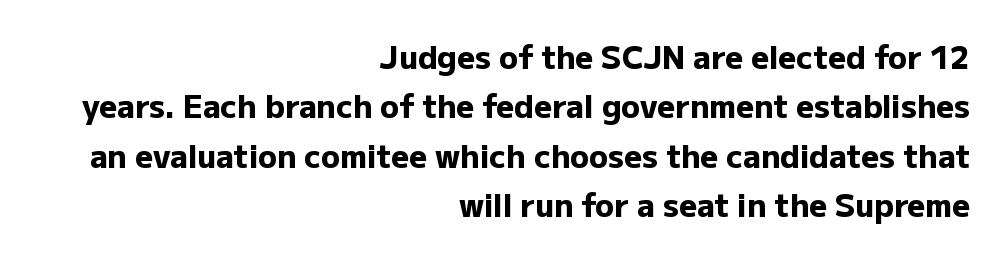
The image shows 31 px heavy sans-serif type, upright; set right-aligned, normal line spacing (1.59x), normal letter spacing, not underlined; low stroke contrast and a medium x-height.
